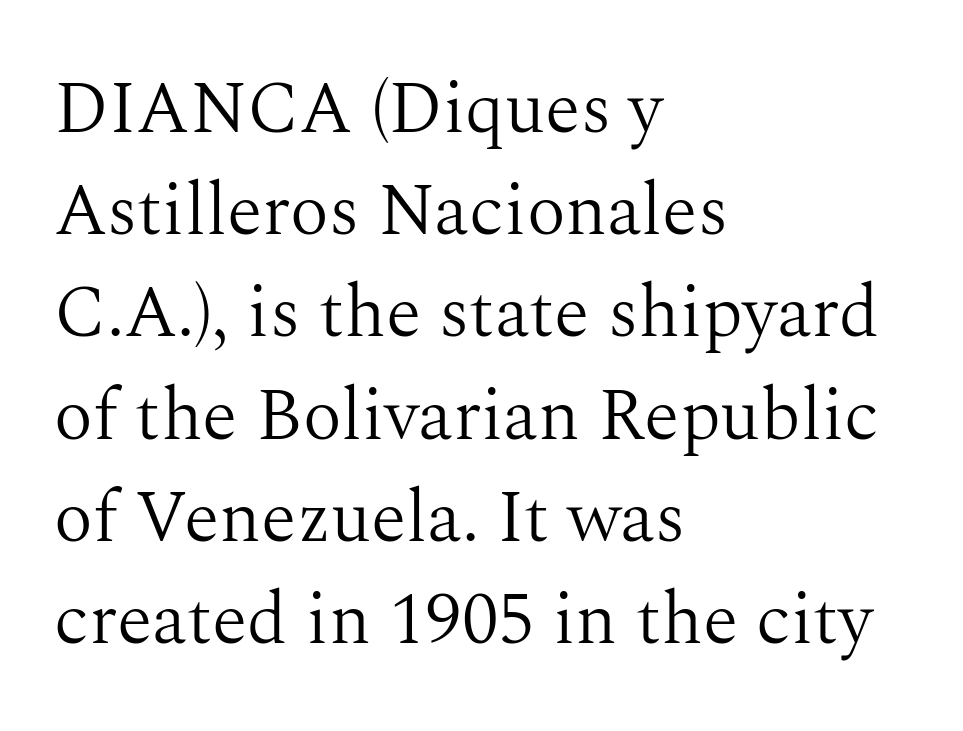
The image shows 73 px light serif type, upright; set left-aligned, normal line spacing (1.4x), normal letter spacing, not underlined; medium stroke contrast and a medium x-height.
